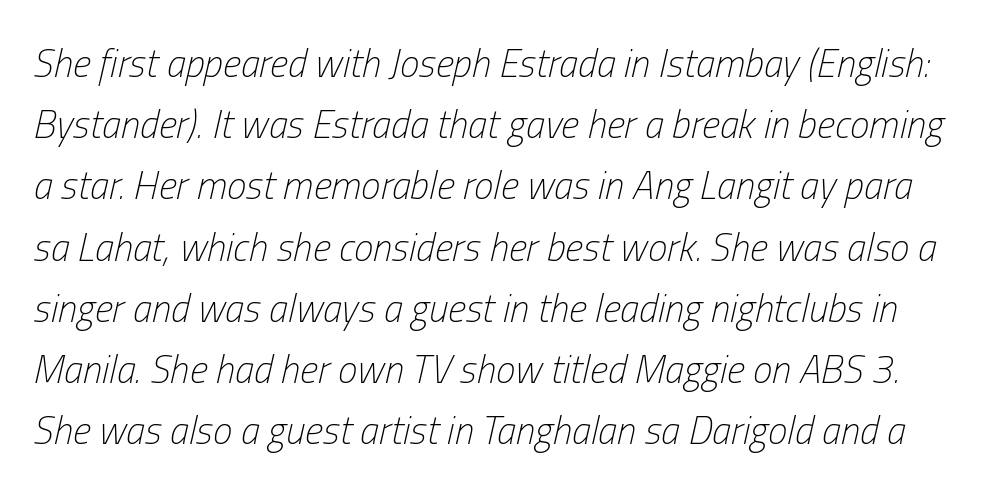
The image shows 39 px light, condensed type, italic (leaning right); set normal line spacing (1.57x), normal letter spacing, not underlined; low stroke contrast and a medium x-height.
